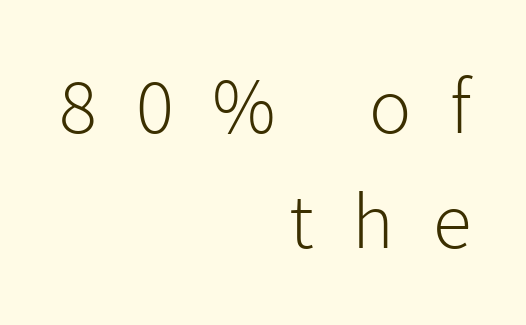
Letters have the restrained weight of plain body copy at most. Short note: letters widely spaced. The vertical gap from one line to the next is medium. You can tell from the bare stems that sans-serif type was used.
